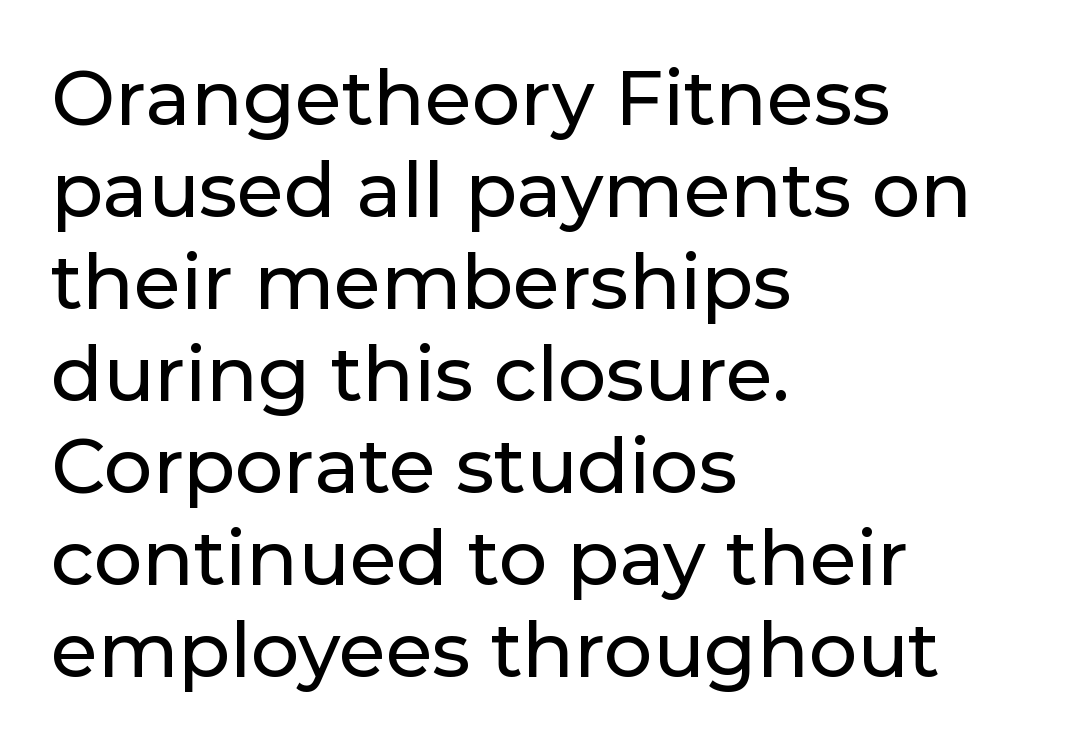
The image shows 76 px sans-serif type, upright; set left-aligned, line spacing 1.21x, normal letter spacing, not underlined; low stroke contrast and a medium x-height.
